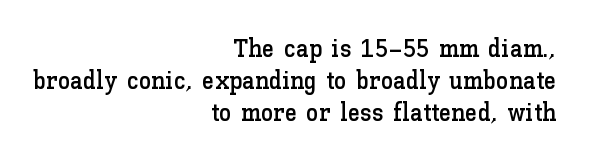
Teacher's note: observe the even right margin — that is flush-right alignment. The gap between lines stays unmarked. Each new line begins a customary step beneath the previous one. Tall strokes in this sample are plumb rather than angled. Caption: standard tracking, unaltered.
